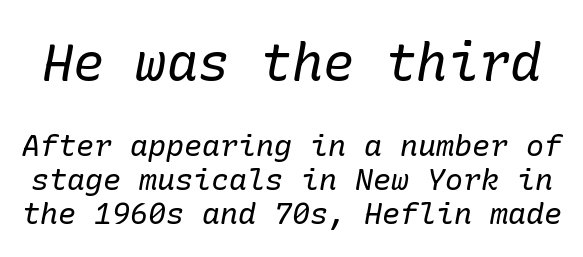
{"italic": "yes", "lean": "right", "slant_degrees": 10, "bold": "no", "weight": "regular", "width": "normal", "stroke_contrast": "low", "x_height": "medium", "underline": "no", "line_spacing": "tight", "line_spacing_ratio": 1.14, "letter_spacing": "normal", "letter_spacing_em": 0.0, "larger_block": "first", "size_ratio": 1.73, "glyph_px": 52}
